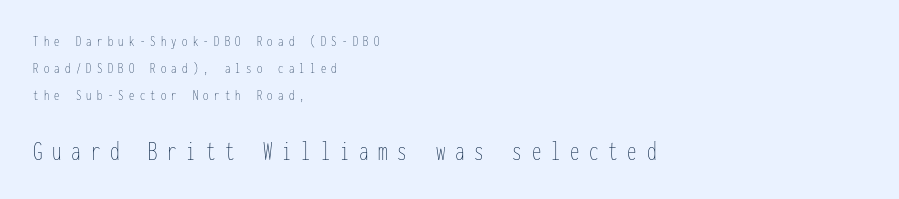
{"italic": "no", "bold": "no", "underline": "no", "align": "left", "line_spacing_ratio": 1.8, "letter_spacing": "wide", "letter_spacing_em": 0.36, "larger_block": "second", "size_ratio": 1.8, "glyph_px": 27}
